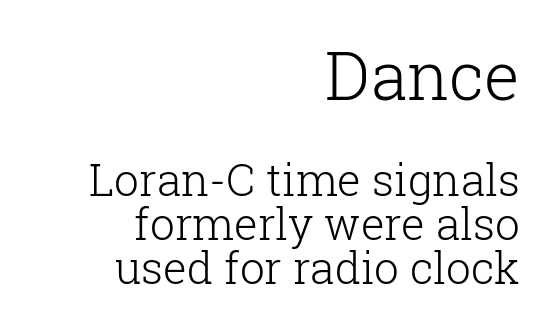
Q: Is the text bold? A: No.
Q: Is the text italic (slanted)? A: No, it is upright.
Q: Is the typeface a serif or a sans-serif typeface? A: Serif.
Q: Is the text underlined? A: No.
Q: How is the paragraph aligned? A: Right-aligned.
Q: Is the spacing between letters normal or unusually wide? A: Normal.
Q: Is the spacing between lines tight, normal or loose? A: Tight.
Q: Which block of text is set in a larger size, the first (top) or the second (bottom)? A: The first (top) one.
Q: Width (condensed, normal, or wide)? A: Normal.
Q: Stroke contrast? A: Low.
Q: x-height? A: Medium.
Q: Monospaced? A: No.
